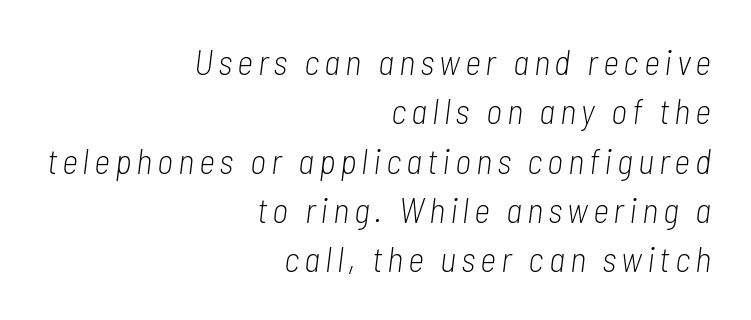
Lines of text with bare space underneath. Posture: slanted. The line-height multiplier appears to be the usual default. All the whitespace from short lines collects on the left. This sample has the flowing, uneven cadence of proportional lettering. Summary of weight: not heavy and not bold.
